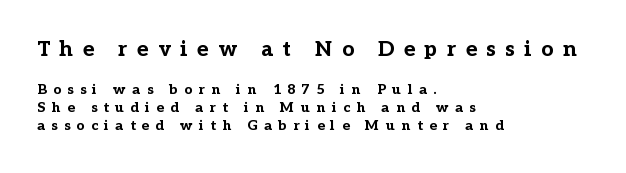
Q: Is the text bold? A: Yes.
Q: Is the text italic (slanted)? A: No, it is upright.
Q: Is the text underlined? A: No.
Q: How is the paragraph aligned? A: Left-aligned.
Q: Is the spacing between letters normal or unusually wide? A: Unusually wide.
Q: Is the spacing between lines tight, normal or loose? A: Normal.
Q: Which block of text is set in a larger size, the first (top) or the second (bottom)? A: The first (top) one.
